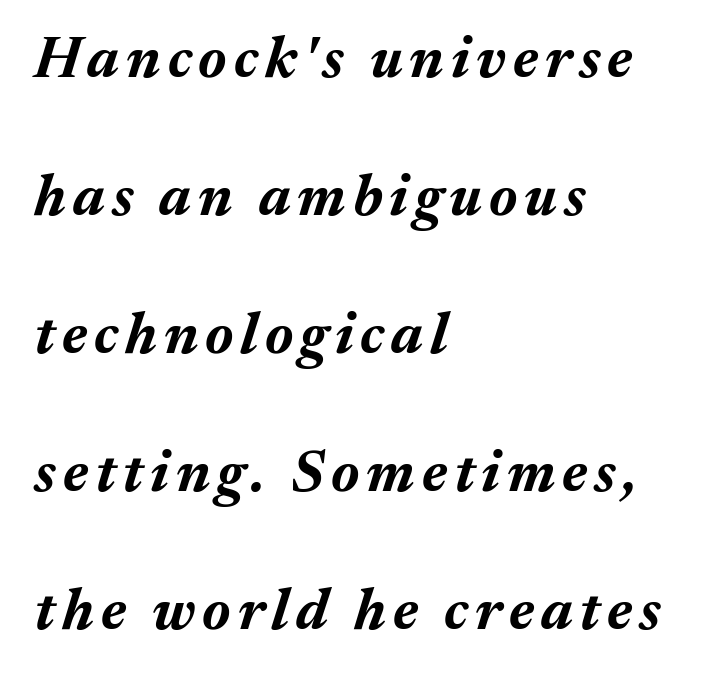
One-word summary of the alignment: left. The block of text is sparse from top to bottom, with ample space between rows. Looks like regular typesetting: each glyph gets only the width it needs. The area under the type is left untouched. Thick stems and heavy bowls — unmistakably bold. Is the type slanted? Yes — the strokes lean at a clear angle.
